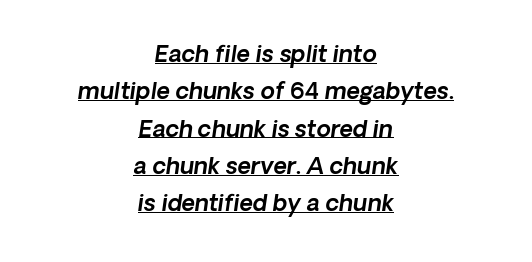
Q: Is the text italic (slanted)? A: Yes, it leans right by about 8 degrees.
Q: Is the text underlined? A: Yes.
Q: How is the paragraph aligned? A: Centered.
Q: Is the spacing between letters normal or unusually wide? A: Normal.
Q: Is the spacing between lines tight, normal or loose? A: Normal.
